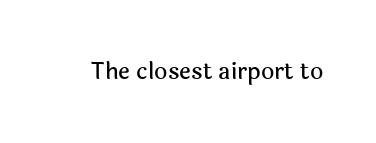
Each word holds together tightly as a unit, with standard inter-letter gaps. Posture: upright roman. The specimen omits any rule beneath the text block's lines.
